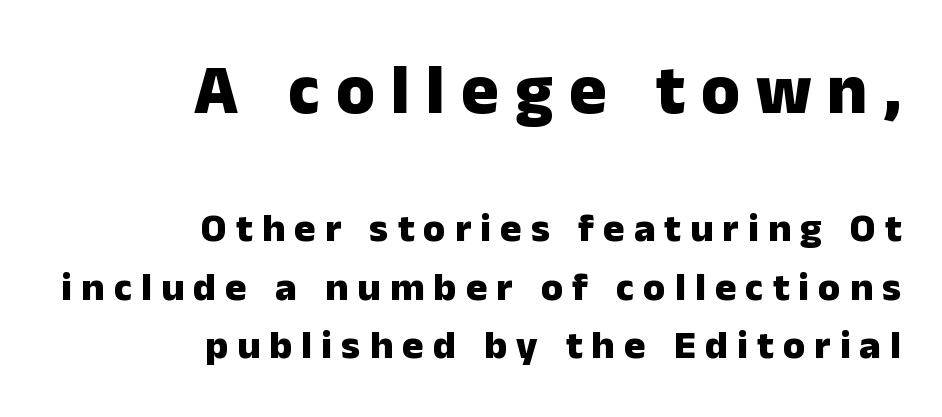
The image shows 70 px heavy sans-serif type, upright; set right-aligned, normal line spacing (1.47x), unusually wide letter spacing (+0.23 em), not underlined; the first (top) block is 1.75x larger; low stroke contrast and a medium x-height.
